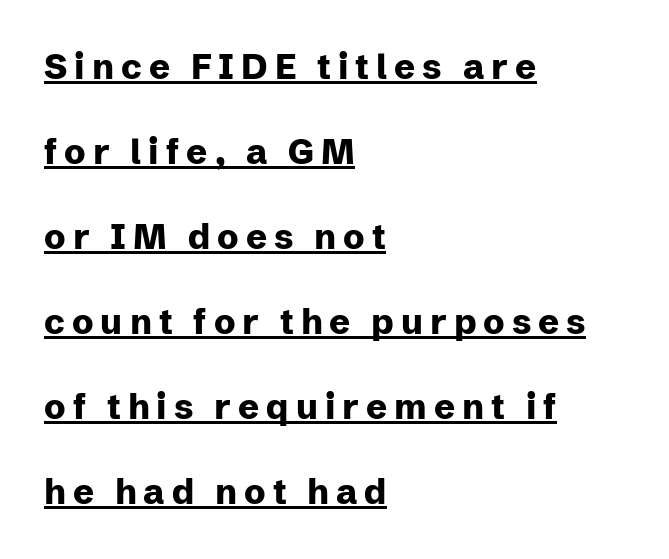
The image shows 35 px heavy sans-serif type, upright; set left-aligned, loose line spacing (2.43x), unusually wide letter spacing (+0.2 em), underlined; low stroke contrast and a medium x-height.
